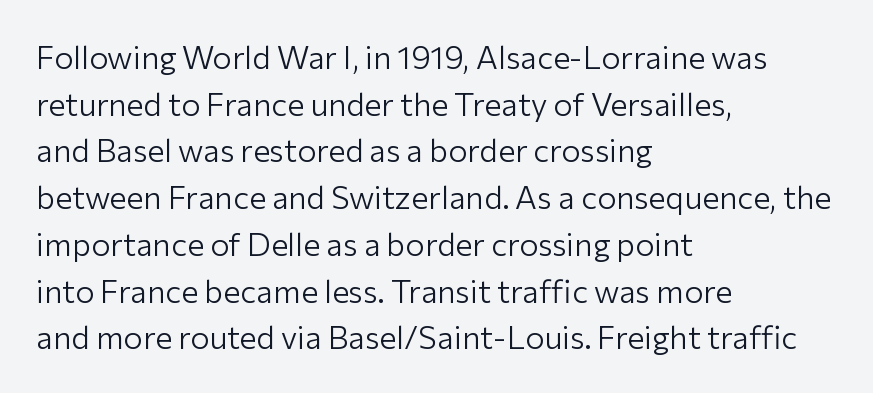
Q: Is the text bold? A: No.
Q: Is the text italic (slanted)? A: No, it is upright.
Q: Is the typeface a serif or a sans-serif typeface? A: Sans-serif.
Q: Is the text underlined? A: No.
Q: How is the paragraph aligned? A: Left-aligned.
Q: Is the spacing between letters normal or unusually wide? A: Normal.
Q: Is the spacing between lines tight, normal or loose? A: Normal.
Q: Width (condensed, normal, or wide)? A: Normal.
Q: Stroke contrast? A: Low.
Q: x-height? A: Medium.
Q: Monospaced? A: No.
